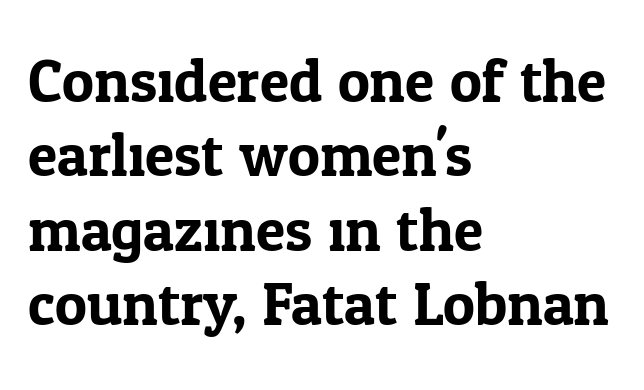
Q: Is the text italic (slanted)? A: No, it is upright.
Q: Is the typeface a serif or a sans-serif typeface? A: Serif.
Q: Is the text underlined? A: No.
Q: How is the paragraph aligned? A: Left-aligned.
Q: Is the spacing between letters normal or unusually wide? A: Normal.
Q: Width (condensed, normal, or wide)? A: Normal.
Q: Stroke contrast? A: Low.
Q: x-height? A: Medium.
Q: Monospaced? A: No.
